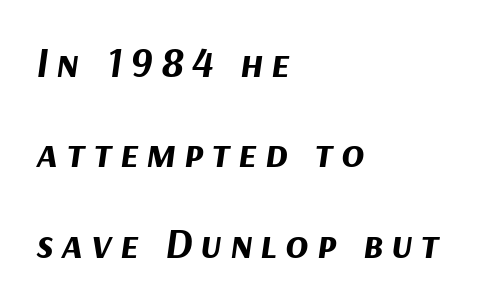
Typesetter's note: full bold, strokes at maximum text heaviness. Horizontal alignment here is leftward, the default for most running prose. The strip under each line holds only bare page. In terms of leading, this rendering errs on the spacious side.
